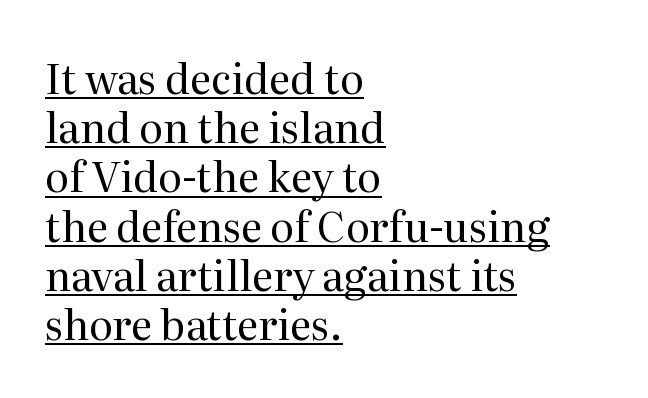
Little horizontal feet cap the strokes, marking this as serif type. These lines were composed using upright roman letters. Default kerning and tracking; the words read as compact shapes. Weight: regular or lighter. The lines are quadded left.
